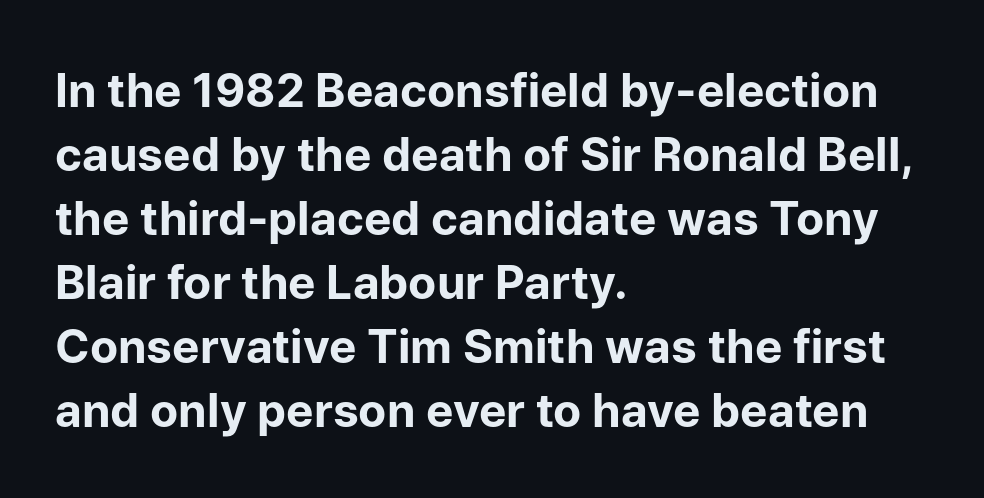
Q: Is the text bold? A: Yes.
Q: Is the text italic (slanted)? A: No, it is upright.
Q: Is the typeface a serif or a sans-serif typeface? A: Sans-serif.
Q: Is the text underlined? A: No.
Q: How is the paragraph aligned? A: Left-aligned.
Q: Is the spacing between letters normal or unusually wide? A: Normal.
Q: Is the spacing between lines tight, normal or loose? A: Normal.
Q: Width (condensed, normal, or wide)? A: Normal.
Q: Stroke contrast? A: Low.
Q: x-height? A: Medium.
Q: Monospaced? A: No.
